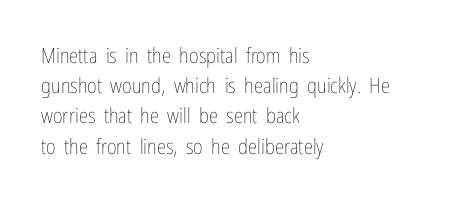
{"italic": "no", "bold": "no", "underline": "no", "align": "left", "line_spacing": "normal", "line_spacing_ratio": 1.44, "letter_spacing": "normal", "letter_spacing_em": 0.0, "glyph_px": 21}
